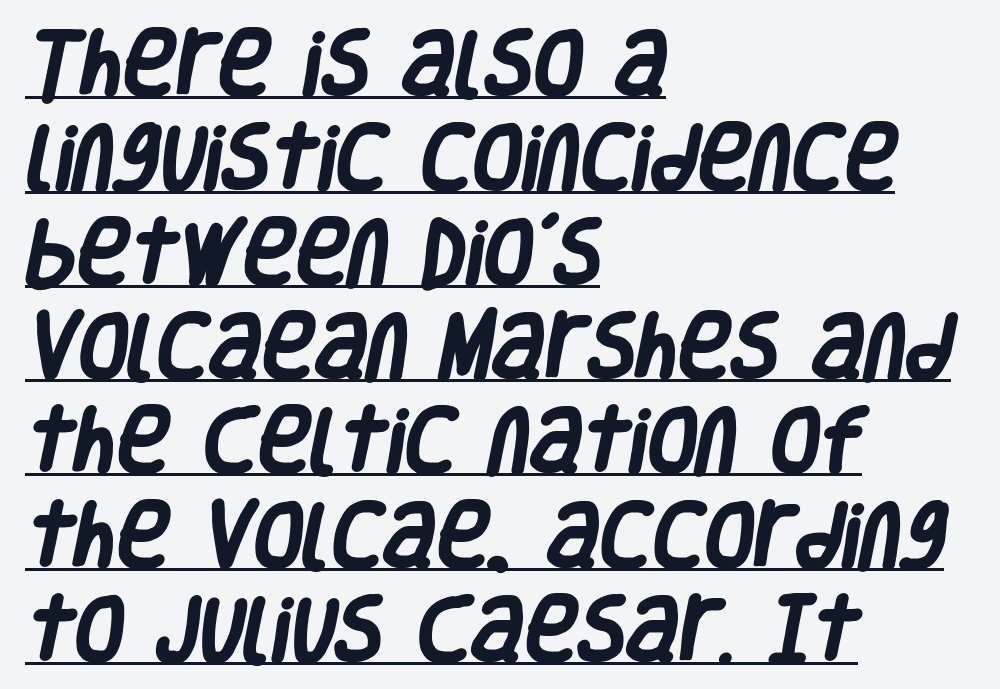
The image shows 72 px heavy, condensed sans-serif type; set left-aligned, normal line spacing (1.31x), normal letter spacing, underlined; low stroke contrast and a large x-height.
